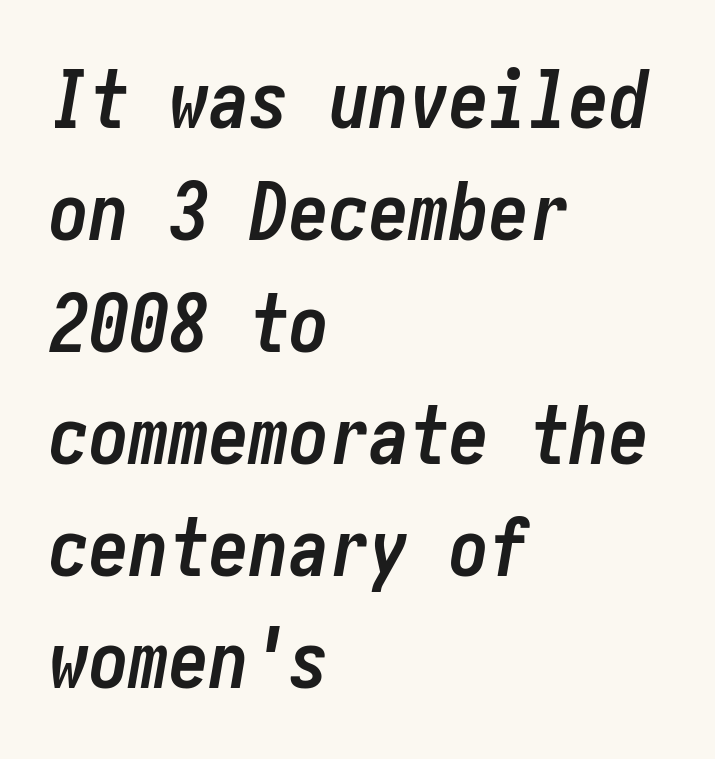
Q: Is the text bold? A: Yes.
Q: Is the text italic (slanted)? A: Yes, it leans right by about 10 degrees.
Q: Is the text underlined? A: No.
Q: How is the paragraph aligned? A: Left-aligned.
Q: Is the spacing between letters normal or unusually wide? A: Normal.
Q: Is the spacing between lines tight, normal or loose? A: Normal.
Q: Width (condensed, normal, or wide)? A: Condensed.
Q: Stroke contrast? A: Low.
Q: x-height? A: Medium.
